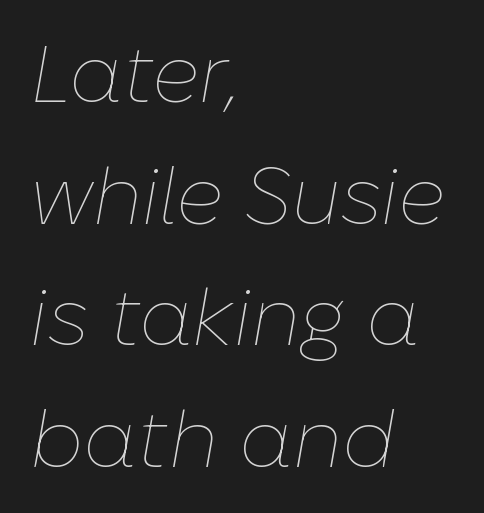
The image shows 80 px thin type, italic (leaning right); set left-aligned, normal line spacing (1.52x), normal letter spacing, not underlined; low stroke contrast and a medium x-height.
